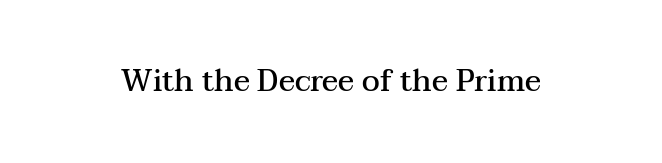
The image shows 30 px semibold, wide serif type, upright; set normal letter spacing, not underlined; medium stroke contrast and a medium x-height.
